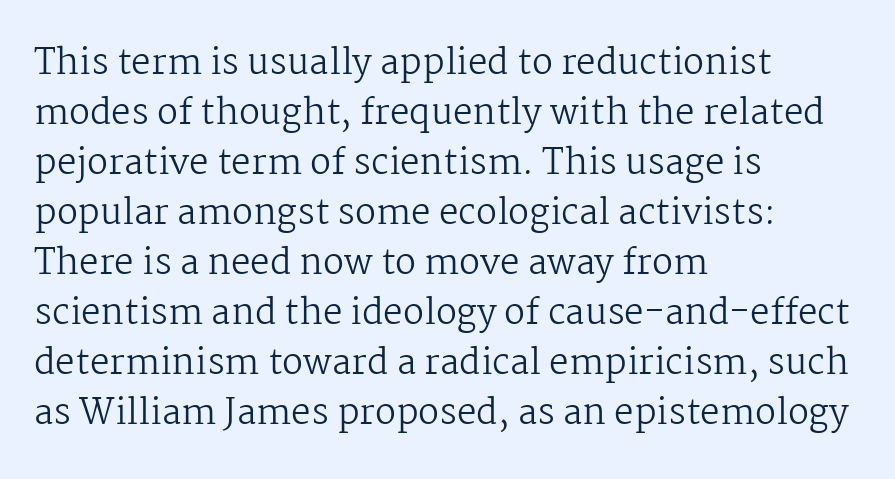
{"serif": "yes", "italic": "no", "bold": "no", "weight": "regular", "width": "normal", "stroke_contrast": "medium", "x_height": "medium", "monospaced": "no", "underline": "no", "align": "left", "line_spacing": "normal", "line_spacing_ratio": 1.43, "letter_spacing": "normal", "letter_spacing_em": 0.0, "glyph_px": 35}
